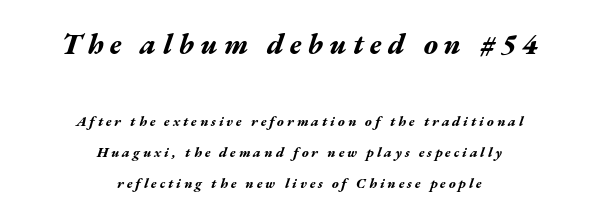
Both edges are ragged and mirror each other, which tells us the setting is centered. Slant detected: the letters are inclined. The passage shown is typed in a proportional face where columns would drift. A typesetter would call this leading open, well beyond the default. The tracking reads as deliberately expanded to a designer's eye. Reading top to bottom, the characters get smaller at the block break.
